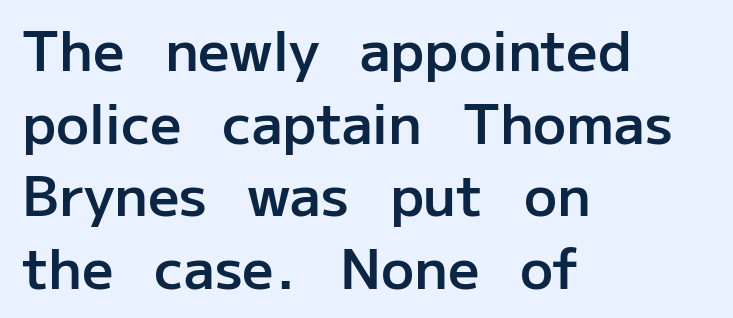
Each word holds together tightly as a unit, with standard inter-letter gaps. The rendering anchors every line to the left-hand side. Nope, no serifs anywhere on these letters. Interline gaps are of average width in this sample. You can tell it's not italic because the verticals are truly vertical. Set as a demibold, roughly 600 on the weight scale.
